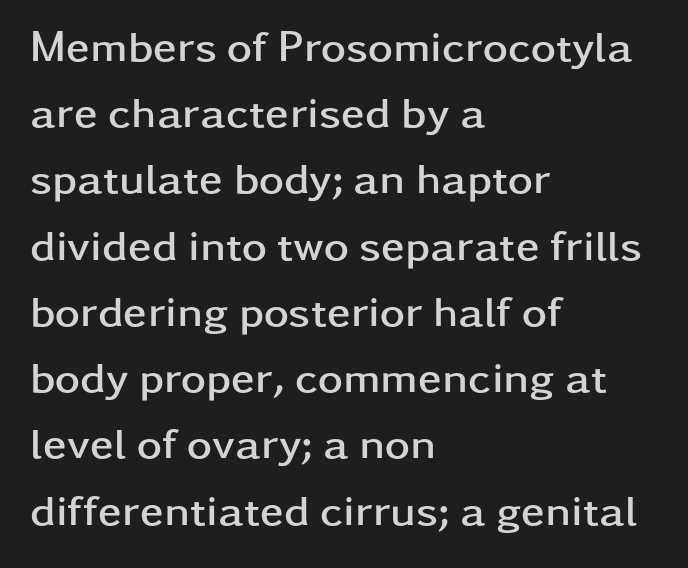
The image shows 43 px semibold, wide sans-serif type, upright; set left-aligned, normal line spacing (1.54x), normal letter spacing, not underlined; low stroke contrast and a medium x-height.
